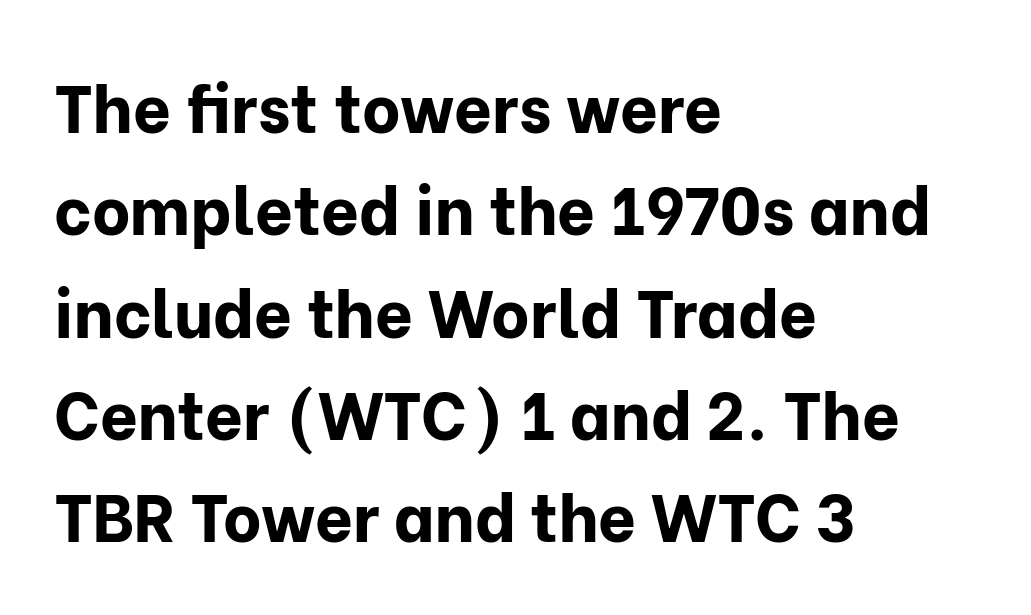
Observe the ordinary spacing: letters are neighbours, not strangers. In terms of leading, this rendering sits right in the middle. No word sits above an underline. Strong, thick strokes mark this as bold type. These lines stack with their left ends in a neat column.
